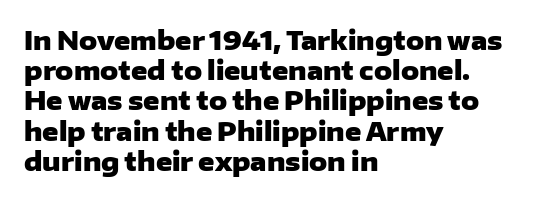
The image shows 25 px bold type, upright; set left-aligned, line spacing 1.21x, normal letter spacing, not underlined.
